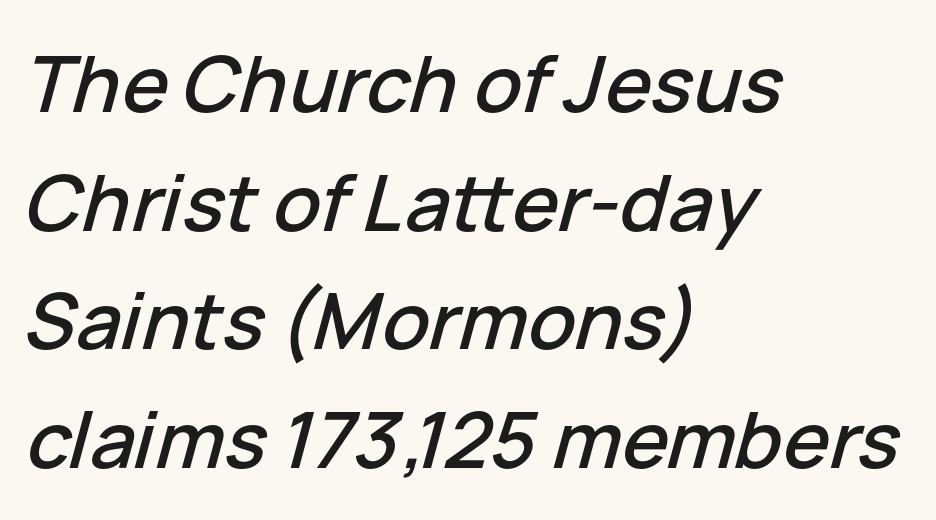
{"italic": "yes", "lean": "right", "slant_degrees": 15, "width": "normal", "stroke_contrast": "low", "x_height": "medium", "monospaced": "no", "underline": "no", "align": "left", "line_spacing": "normal", "line_spacing_ratio": 1.52, "letter_spacing": "normal", "letter_spacing_em": 0.0, "glyph_px": 78}
